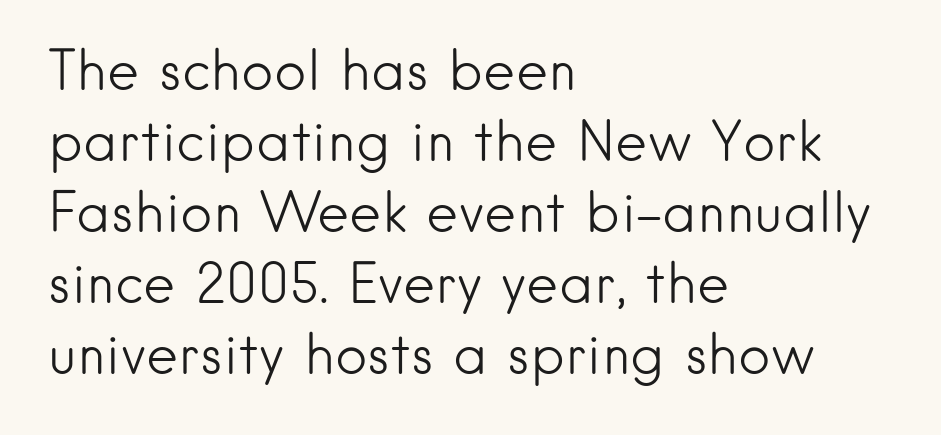
The image shows 55 px light sans-serif type, upright; set left-aligned, normal line spacing (1.29x), normal letter spacing, not underlined; low stroke contrast and a small x-height.
